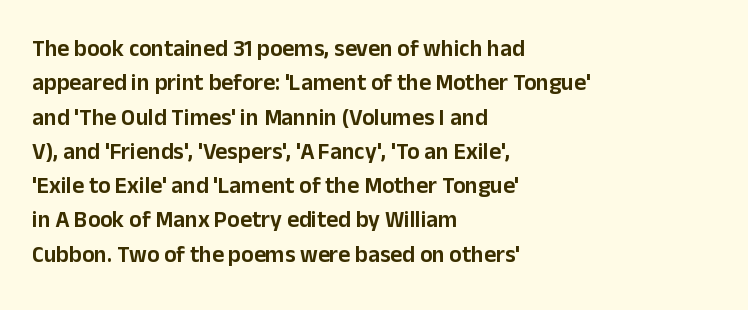
Q: Is the text italic (slanted)? A: No, it is upright.
Q: Is the text underlined? A: No.
Q: How is the paragraph aligned? A: Left-aligned.
Q: Is the spacing between letters normal or unusually wide? A: Normal.
Q: Is the spacing between lines tight, normal or loose? A: Normal.
